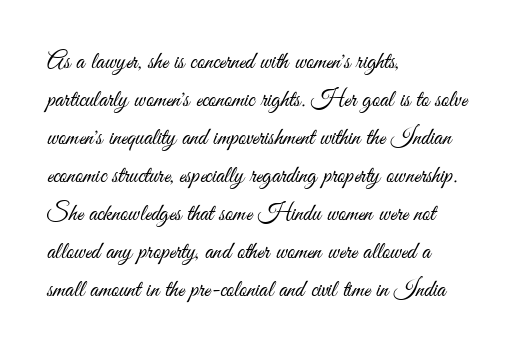
The image shows 24 px text type; set left-aligned, normal line spacing (1.58x), normal letter spacing, not underlined.
